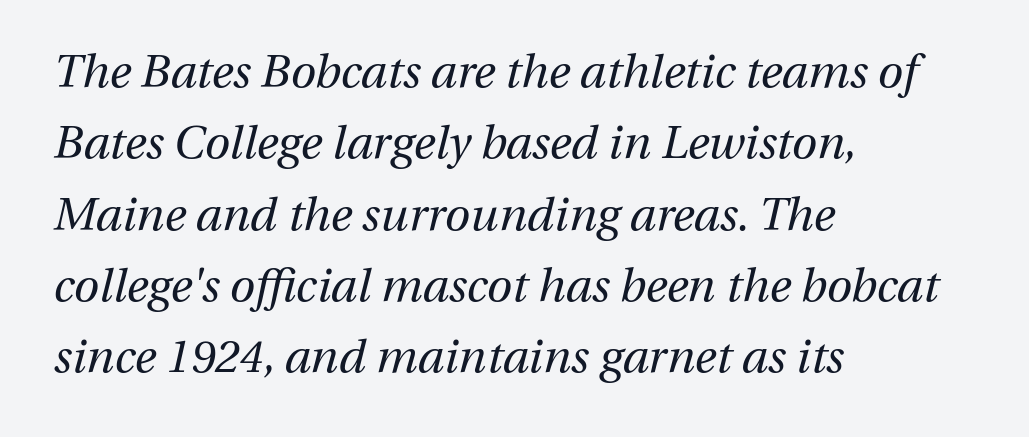
{"italic": "yes", "lean": "right", "slant_degrees": 13, "bold": "no", "weight": "regular", "width": "normal", "stroke_contrast": "medium", "x_height": "medium", "monospaced": "no", "underline": "no", "align": "left", "line_spacing": "normal", "line_spacing_ratio": 1.55, "letter_spacing": "normal", "letter_spacing_em": 0.0, "glyph_px": 46}
